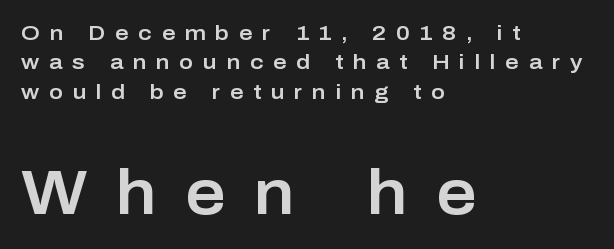
The image shows 62 px sans-serif type, upright; set left-aligned, normal line spacing (1.4x), unusually wide letter spacing (+0.46 em), not underlined; the second (bottom) block is 2.95x larger; low stroke contrast and a medium x-height.
